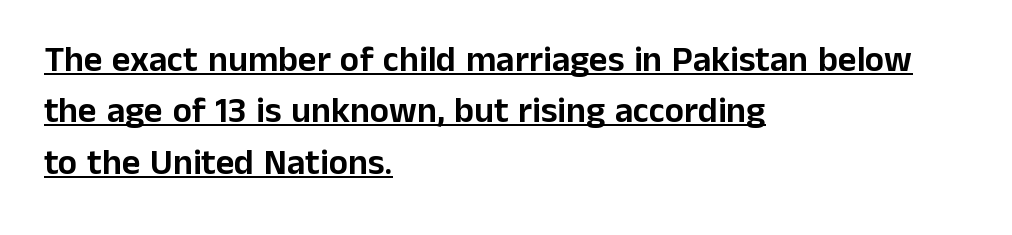
{"serif": "no", "italic": "no", "width": "normal", "stroke_contrast": "low", "x_height": "medium", "monospaced": "no", "underline": "yes", "align": "left", "line_spacing": "normal", "line_spacing_ratio": 1.43, "letter_spacing": "normal", "letter_spacing_em": 0.0, "glyph_px": 36}
